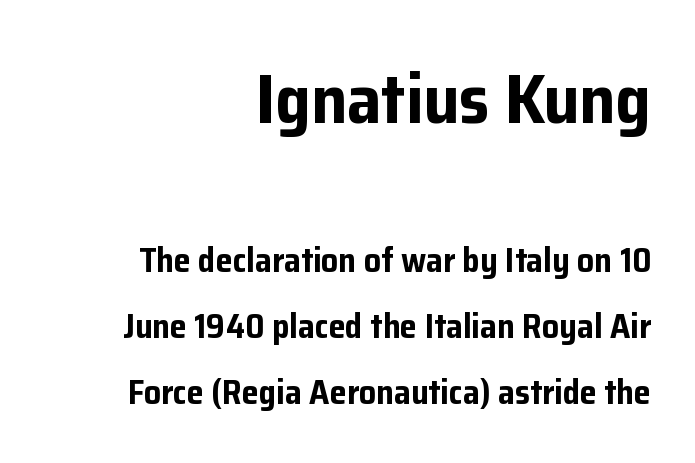
The upper block of text is set noticeably larger than the block beneath it. The rag falls on the left side of this text block. What weight is shown? A full bold with thick strokes. Every character sits straight up, as roman type does. A great deal of white space separates one row of letters from the next.
